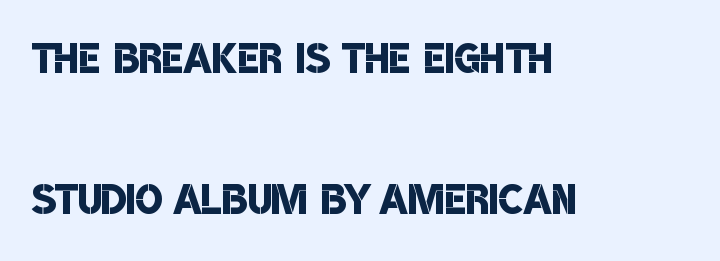
How would I describe the line gaps? Wide and relaxed. The typesetting leans somewhat heavy: a semibold. Plain, unruled lines of type. Does the type have serifs? No, each stem ends abruptly.
